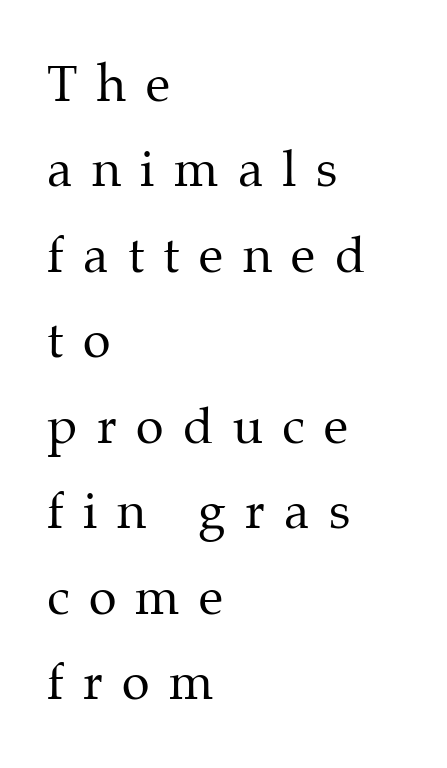
Observe the serifs anchoring each vertical stroke in this sample. No word sits above an underline. Think of a printed novel: that variable character pitch is what you see here. Nope, not italic — everything's standing straight.
